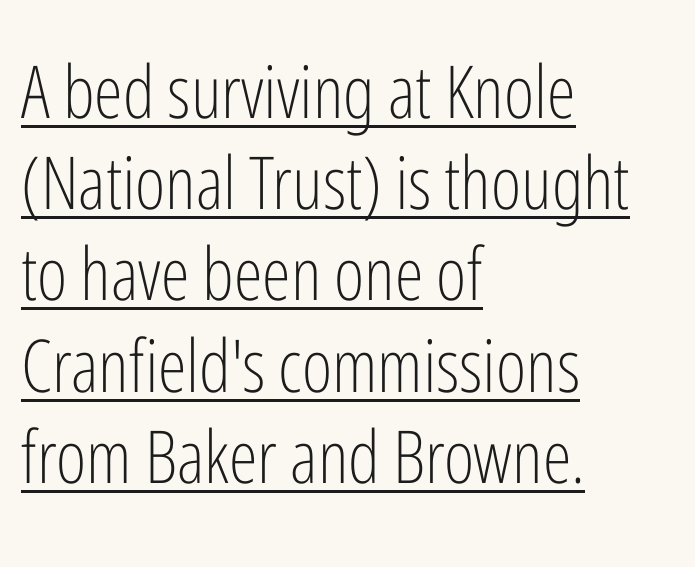
Q: Is the text bold? A: No.
Q: Is the text italic (slanted)? A: No, it is upright.
Q: Is the typeface a serif or a sans-serif typeface? A: Sans-serif.
Q: Is the text underlined? A: Yes.
Q: How is the paragraph aligned? A: Left-aligned.
Q: Is the spacing between letters normal or unusually wide? A: Normal.
Q: Is the spacing between lines tight, normal or loose? A: Normal.
Q: Width (condensed, normal, or wide)? A: Condensed.
Q: Stroke contrast? A: Low.
Q: x-height? A: Medium.
Q: Monospaced? A: No.
